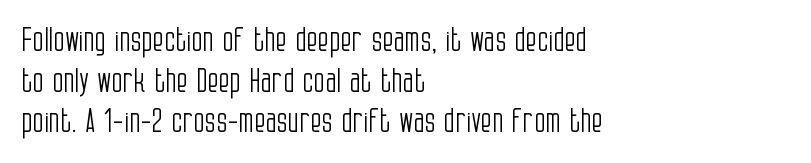
{"serif": "no", "italic": "no", "bold": "no", "weight": "light", "width": "condensed", "stroke_contrast": "low", "x_height": "large", "monospaced": "no", "underline": "no", "align": "left", "line_spacing_ratio": 1.23, "letter_spacing": "normal", "letter_spacing_em": 0.0, "glyph_px": 33}
